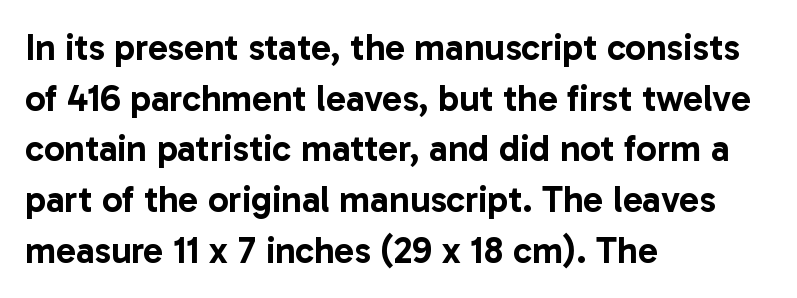
The image shows 37 px sans-serif type, upright; set left-aligned, normal line spacing (1.37x), normal letter spacing, not underlined; low stroke contrast and a medium x-height.
